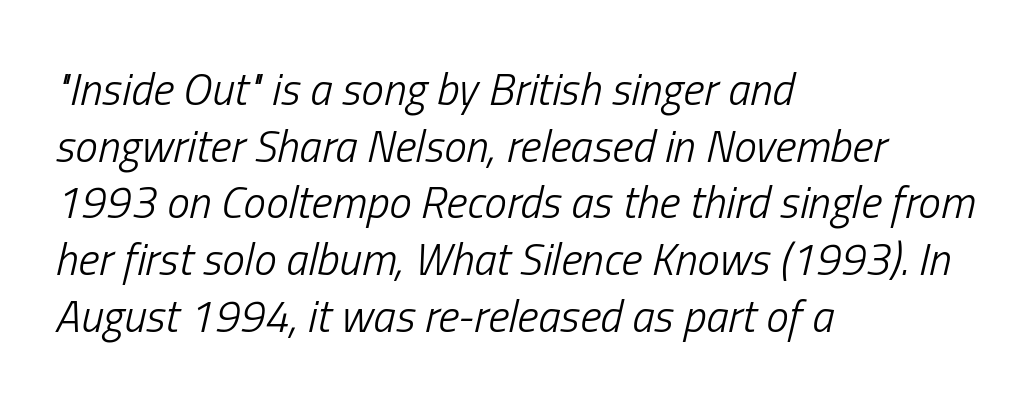
{"italic": "yes", "lean": "right", "slant_degrees": 13, "bold": "no", "weight": "light", "width": "condensed", "stroke_contrast": "low", "x_height": "medium", "monospaced": "no", "underline": "no", "align": "left", "line_spacing": "normal", "line_spacing_ratio": 1.26, "letter_spacing": "normal", "letter_spacing_em": 0.0, "glyph_px": 45}
